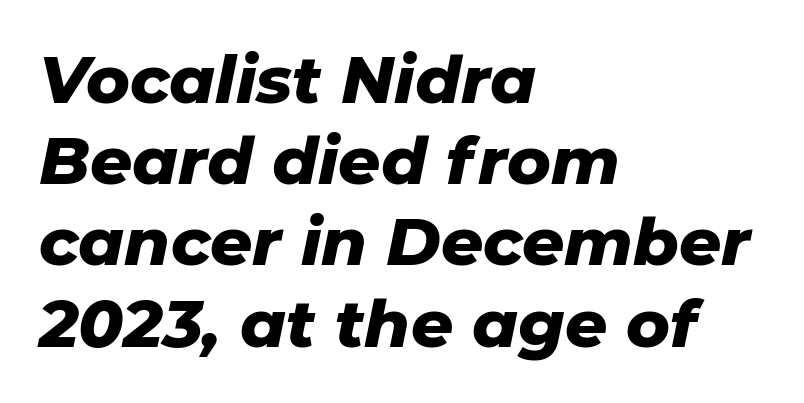
Q: Is the text bold? A: Yes.
Q: Is the text italic (slanted)? A: Yes, it leans right by about 11 degrees.
Q: Is the text underlined? A: No.
Q: How is the paragraph aligned? A: Left-aligned.
Q: Is the spacing between letters normal or unusually wide? A: Normal.
Q: Width (condensed, normal, or wide)? A: Normal.
Q: Stroke contrast? A: Low.
Q: x-height? A: Medium.
Q: Monospaced? A: No.
